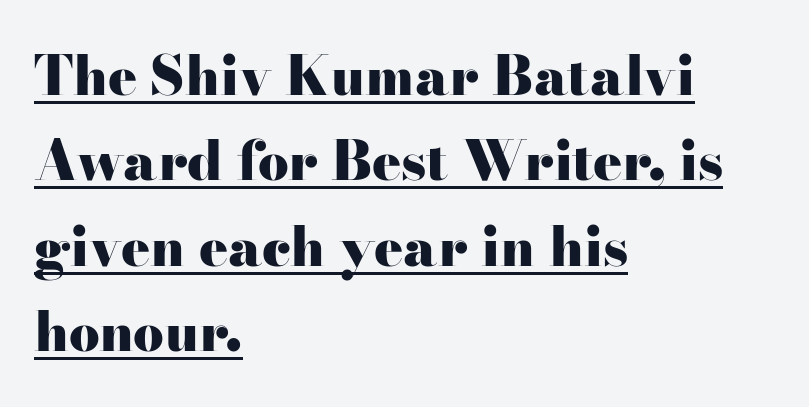
The image shows 54 px heavy, wide serif type, upright; set left-aligned, normal line spacing (1.58x), normal letter spacing, underlined; high stroke contrast and a small x-height.
